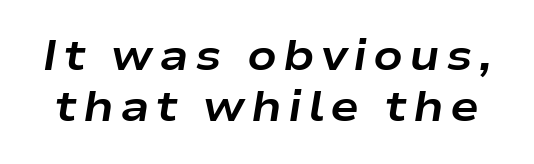
Character widths vary here, with narrow letters taking less room than wide ones. This is heavy type, rendered in bold. Descenders hang freely into open space. Italic: yes, the glyphs are oblique.
